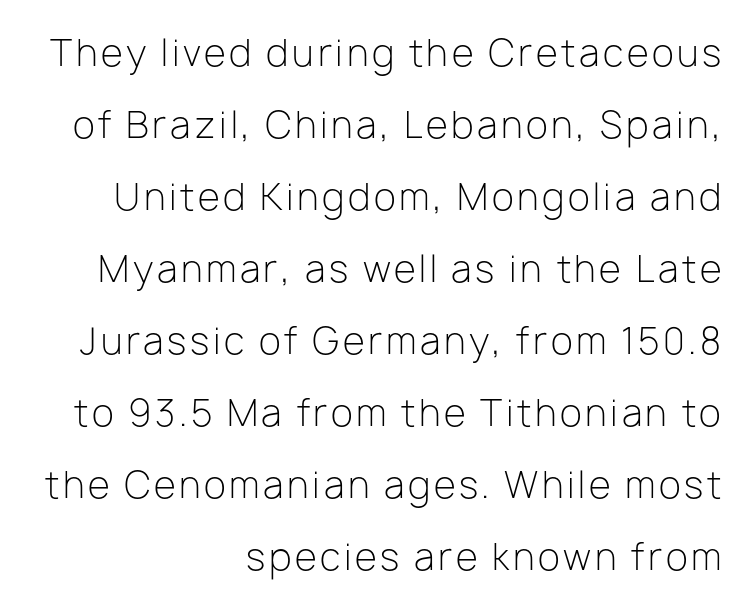
The image shows 36 px light sans-serif type, upright; set right-aligned, loose line spacing (2.0x), not underlined; low stroke contrast and a medium x-height.
